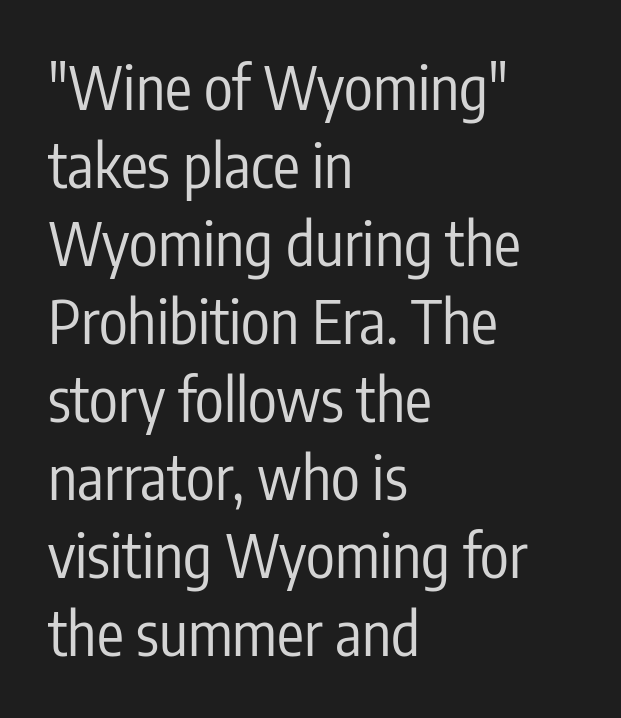
Q: Is the text bold? A: No.
Q: Is the text italic (slanted)? A: No, it is upright.
Q: Is the typeface a serif or a sans-serif typeface? A: Sans-serif.
Q: Is the text underlined? A: No.
Q: How is the paragraph aligned? A: Left-aligned.
Q: Is the spacing between letters normal or unusually wide? A: Normal.
Q: Is the spacing between lines tight, normal or loose? A: Normal.
Q: Width (condensed, normal, or wide)? A: Condensed.
Q: Stroke contrast? A: Low.
Q: x-height? A: Medium.
Q: Monospaced? A: No.
